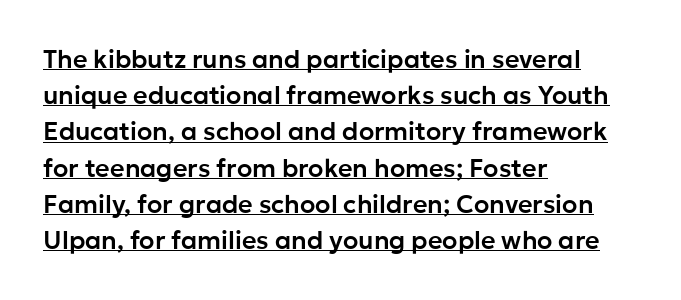
Q: Is the text italic (slanted)? A: No, it is upright.
Q: Is the text underlined? A: Yes.
Q: How is the paragraph aligned? A: Left-aligned.
Q: Is the spacing between letters normal or unusually wide? A: Normal.
Q: Is the spacing between lines tight, normal or loose? A: Normal.
